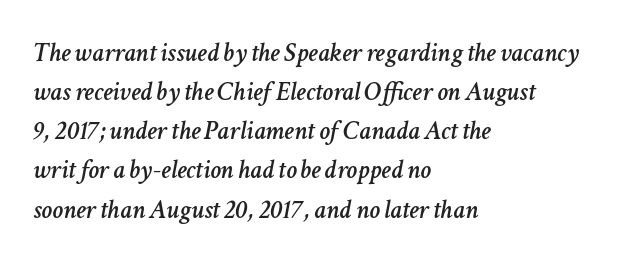
These lines sit exactly where default settings would place them. Short note: letters normally spaced. Slant detected: the letters are inclined. Type without underlining. These lines are set flush left with a ragged right edge.
